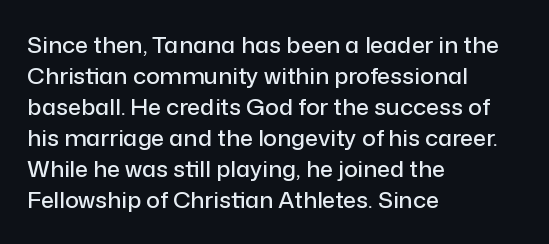
The designer left line spacing at the default. Glance below the letters and you will spot only blank space. The letters sit at their default tracking, neither squeezed nor spread. If you drew a line through each stem, it would be perfectly vertical. The compositor pushed each line to the left boundary.
